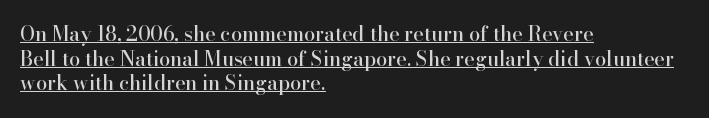
The gaps between neighbouring characters are ordinary and unremarkable. Does the lettering tilt? It doesn't — this is upright. The rag falls on the right side of this text block. Is there an underline? Yes — a line sits under the letters.
